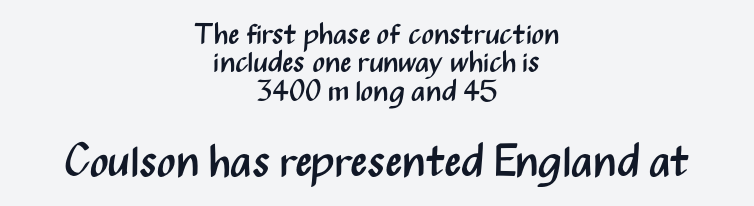
{"serif": "no", "italic": "no", "bold": "no", "weight": "regular", "width": "condensed", "stroke_contrast": "medium", "x_height": "medium", "monospaced": "no", "underline": "no", "align": "center", "line_spacing": "tight", "line_spacing_ratio": 0.98, "letter_spacing": "normal", "letter_spacing_em": 0.0, "larger_block": "second", "size_ratio": 1.52, "glyph_px": 44}
